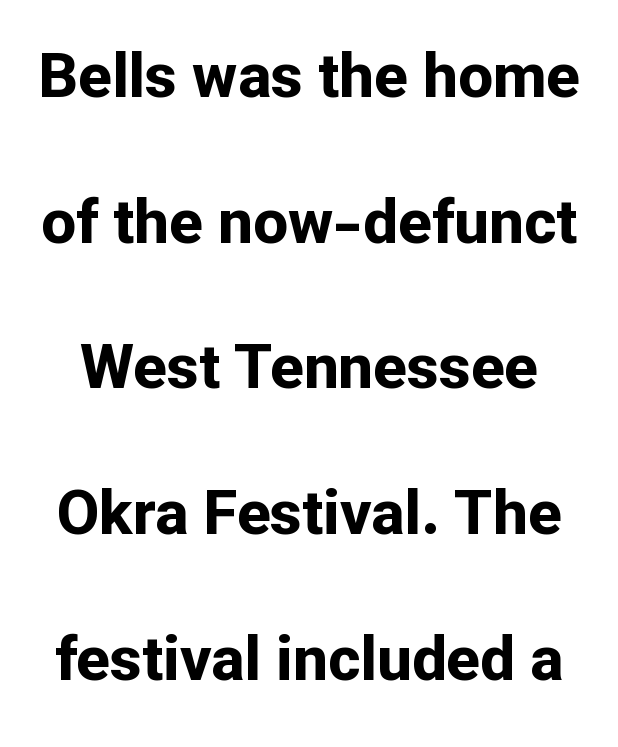
The rendering shows plain stroke endings on the letterforms — a sans-serif design. Do the characters align in a grid? No, the font is proportional. Decoration check: the copy has no underline. Vertically, the passage feels expansive, rows floating well apart. There is no visible air inserted between adjacent glyphs. Bold? Absolutely — the strokes are thick and heavy.
